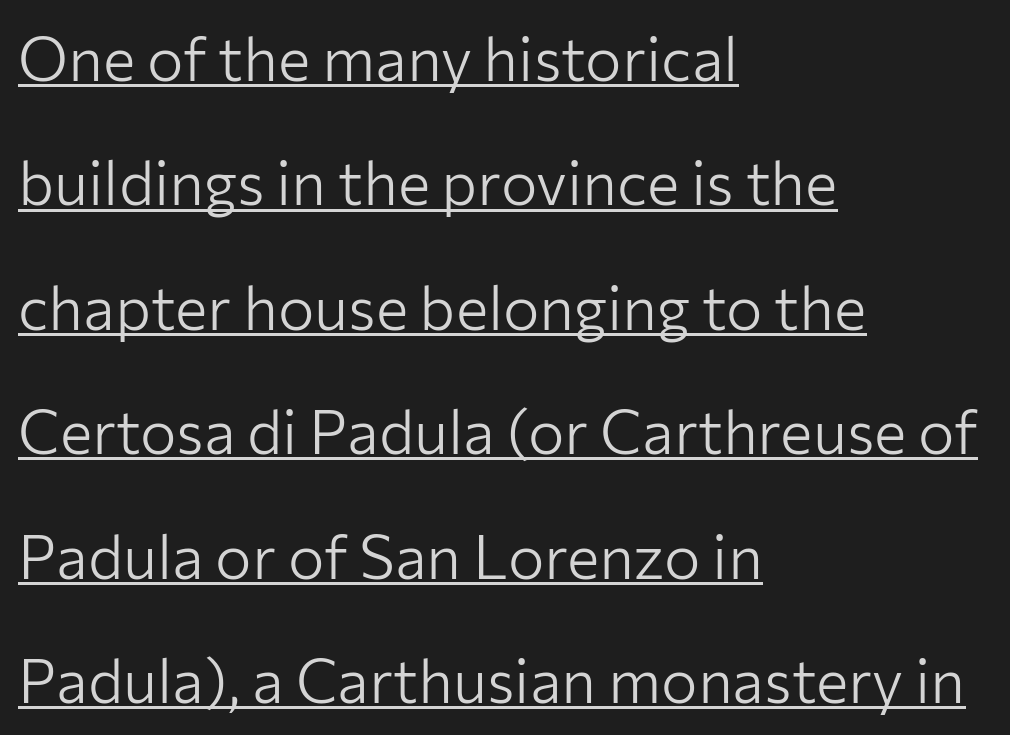
Teacher's note: observe the even left margin — that is flush-left alignment. Proportional: the letters do not fall into vertical columns. The typeface chosen for these lines omits serifs. Nothing heavy about these letters — not bold at all. Successive baselines arrive slowly, with a big drop between each.
